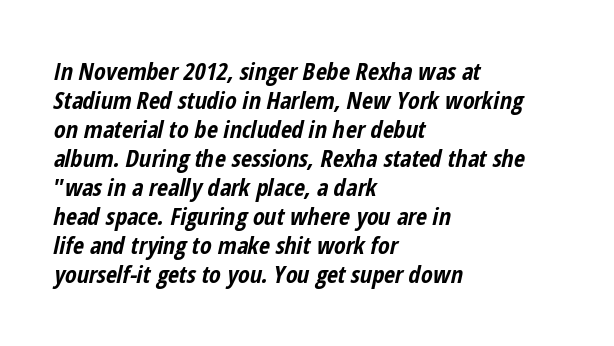
The image shows 24 px bold type, italic (leaning right); set left-aligned, line spacing 1.21x, normal letter spacing, not underlined.
